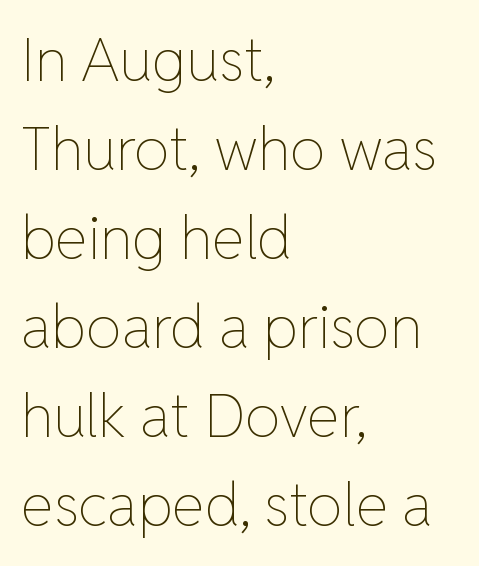
{"italic": "no", "bold": "no", "weight": "thin", "width": "normal", "stroke_contrast": "low", "x_height": "medium", "monospaced": "no", "underline": "no", "align": "left", "line_spacing": "normal", "line_spacing_ratio": 1.51, "letter_spacing": "normal", "letter_spacing_em": 0.0, "glyph_px": 59}
